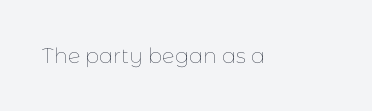
Q: Is the text bold? A: No.
Q: Is the text italic (slanted)? A: No, it is upright.
Q: Is the text underlined? A: No.
Q: Is the spacing between letters normal or unusually wide? A: Normal.
